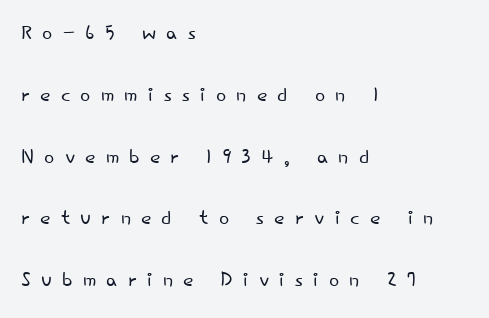
Q: Is the text bold? A: No.
Q: Is the text italic (slanted)? A: No, it is upright.
Q: Is the text underlined? A: No.
Q: How is the paragraph aligned? A: Left-aligned.
Q: Is the spacing between letters normal or unusually wide? A: Unusually wide.
Q: Is the spacing between lines tight, normal or loose? A: Loose.
